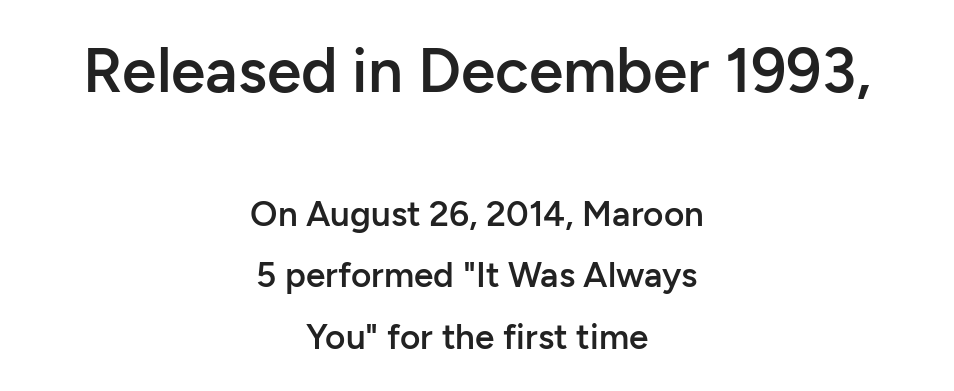
Q: Is the text bold? A: Semi-bold.
Q: Is the text italic (slanted)? A: No, it is upright.
Q: Is the typeface a serif or a sans-serif typeface? A: Sans-serif.
Q: Is the text underlined? A: No.
Q: How is the paragraph aligned? A: Centered.
Q: Is the spacing between letters normal or unusually wide? A: Normal.
Q: Which block of text is set in a larger size, the first (top) or the second (bottom)? A: The first (top) one.
Q: Width (condensed, normal, or wide)? A: Normal.
Q: Stroke contrast? A: Low.
Q: x-height? A: Medium.
Q: Monospaced? A: No.
